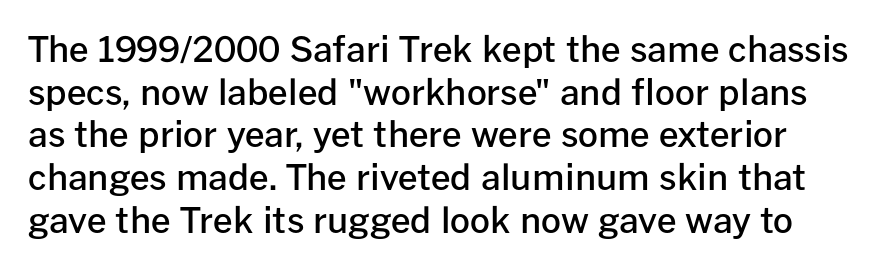
{"serif": "no", "italic": "no", "bold": "semi", "weight": "semibold", "width": "normal", "stroke_contrast": "low", "x_height": "medium", "monospaced": "no", "underline": "no", "line_spacing_ratio": 1.22, "letter_spacing": "normal", "letter_spacing_em": 0.0, "glyph_px": 35}
